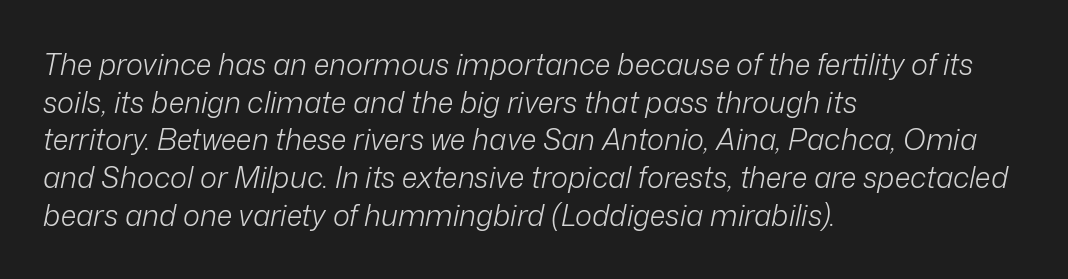
{"italic": "yes", "lean": "right", "slant_degrees": 12, "bold": "no", "weight": "light", "width": "normal", "stroke_contrast": "low", "x_height": "medium", "monospaced": "no", "underline": "no", "align": "left", "line_spacing": "normal", "line_spacing_ratio": 1.3, "letter_spacing": "normal", "letter_spacing_em": 0.0, "glyph_px": 29}
